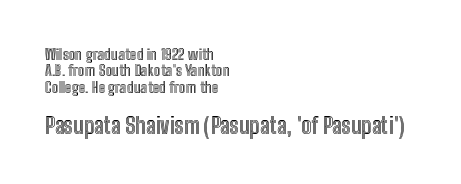
The image shows 22 px text type, upright; set left-aligned, tight line spacing (1.09x), normal letter spacing, not underlined; the second (bottom) block is 1.47x larger.
